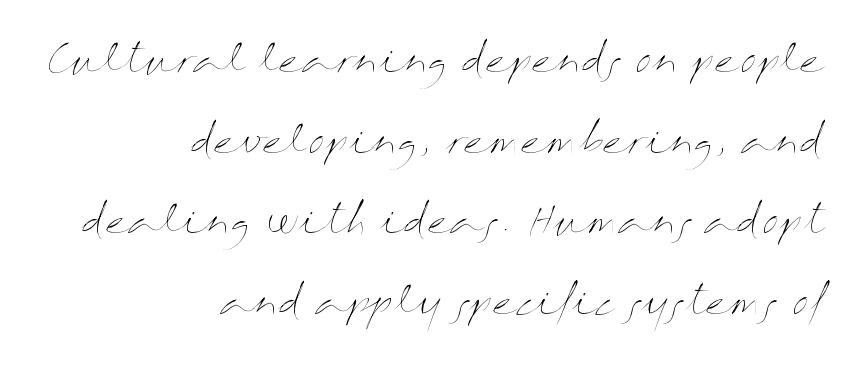
The image shows 37 px thin, wide type; set right-aligned, loose line spacing (2.18x), normal letter spacing, not underlined; medium stroke contrast and a medium x-height.
